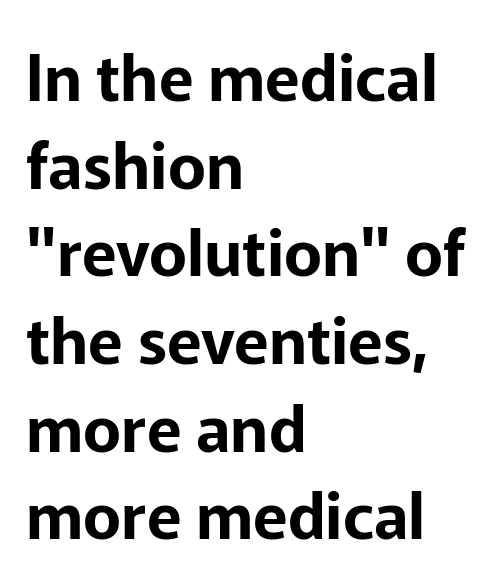
Q: Is the text italic (slanted)? A: No, it is upright.
Q: Is the typeface a serif or a sans-serif typeface? A: Sans-serif.
Q: Is the text underlined? A: No.
Q: How is the paragraph aligned? A: Left-aligned.
Q: Is the spacing between letters normal or unusually wide? A: Normal.
Q: Is the spacing between lines tight, normal or loose? A: Normal.
Q: Width (condensed, normal, or wide)? A: Normal.
Q: Stroke contrast? A: Low.
Q: x-height? A: Medium.
Q: Monospaced? A: No.
